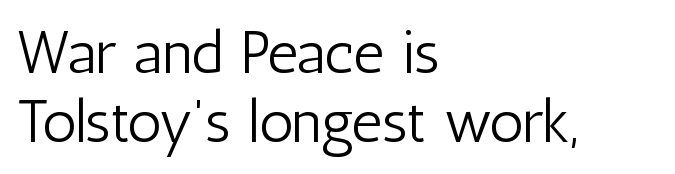
The image shows 60 px light, condensed sans-serif type, upright; set left-aligned, tight line spacing (1.15x), normal letter spacing, not underlined; low stroke contrast and a medium x-height.
